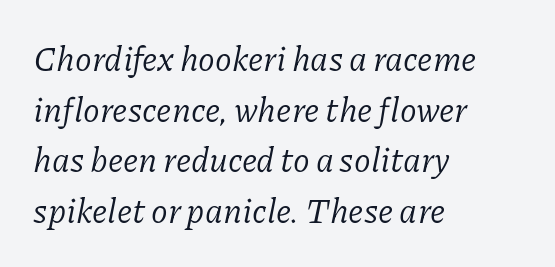
The image shows 34 px regular-weight serif type, italic (leaning right); set left-aligned, normal line spacing (1.49x), normal letter spacing, not underlined; low stroke contrast and a medium x-height.
